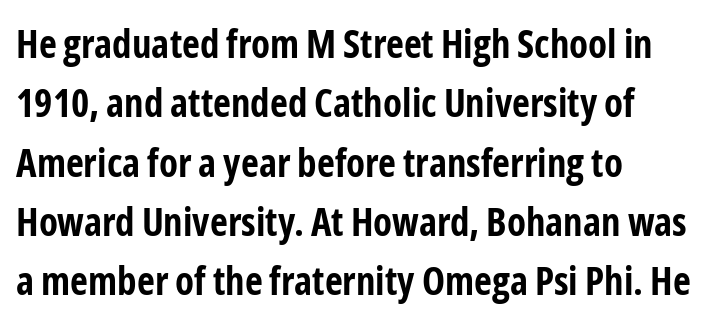
The designer left line spacing at the default. The space directly below the letters is spotless. The glyphs have the mass of a bold cut. All the whitespace from short lines collects on the right.
